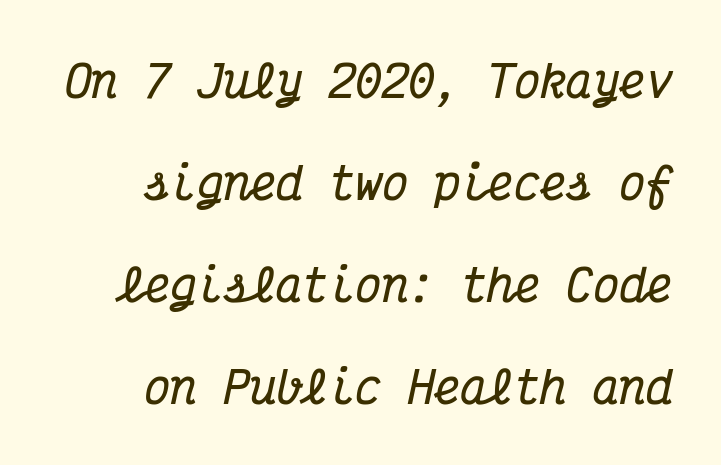
{"serif": "yes", "italic": "yes", "lean": "right", "slant_degrees": 12, "bold": "yes", "weight": "bold", "width": "condensed", "stroke_contrast": "medium", "x_height": "medium", "monospaced": "yes", "underline": "no", "align": "right", "line_spacing": "loose", "line_spacing_ratio": 2.32, "letter_spacing": "normal", "letter_spacing_em": 0.0, "glyph_px": 44}
